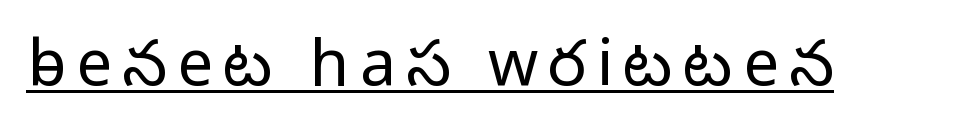
The image shows 64 px light sans-serif type, upright; set underlined; low stroke contrast and a medium x-height.
